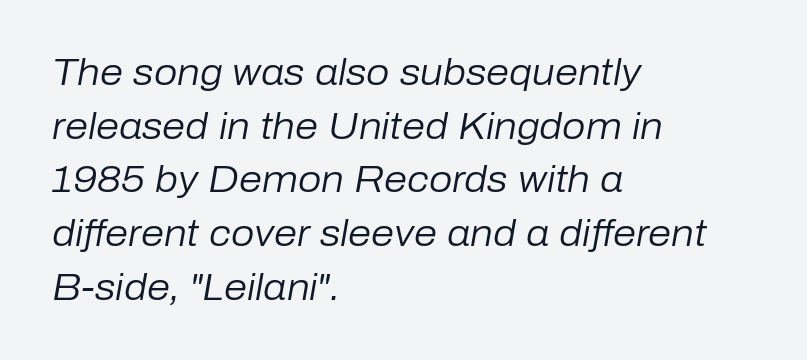
{"italic": "yes", "lean": "right", "slant_degrees": 10, "bold": "no", "weight": "regular", "width": "normal", "stroke_contrast": "low", "x_height": "medium", "monospaced": "no", "underline": "no", "align": "left", "line_spacing": "normal", "line_spacing_ratio": 1.45, "letter_spacing": "normal", "letter_spacing_em": 0.0, "glyph_px": 37}
